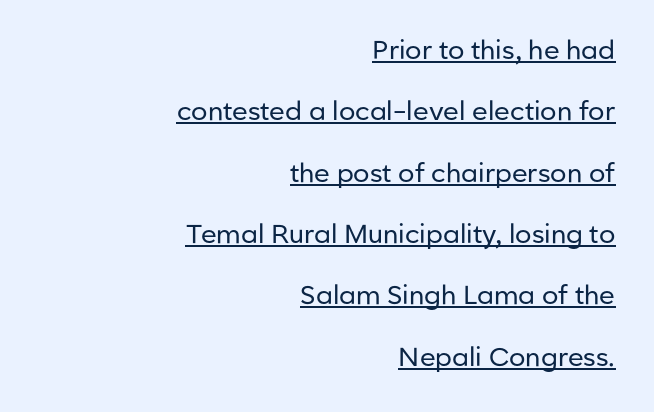
Q: Is the text bold? A: No.
Q: Is the text italic (slanted)? A: No, it is upright.
Q: Is the text underlined? A: Yes.
Q: How is the paragraph aligned? A: Right-aligned.
Q: Is the spacing between letters normal or unusually wide? A: Normal.
Q: Is the spacing between lines tight, normal or loose? A: Loose.
